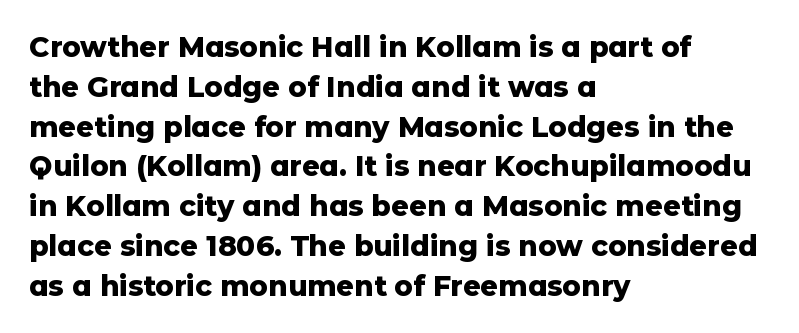
The image shows 28 px heavy sans-serif type, upright; set left-aligned, normal line spacing (1.42x), normal letter spacing, not underlined; low stroke contrast and a medium x-height.
